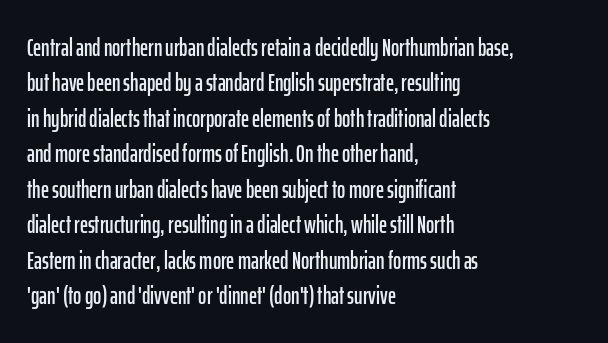
The line texture is even and compact thanks to regular tracking. Glance below the letters and you will spot only blank space. It's the straight-up-and-down kind of type. Each line starts at the same left margin while the right side varies. Reading down the column, the eye jumps a familiar distance to each next line.
